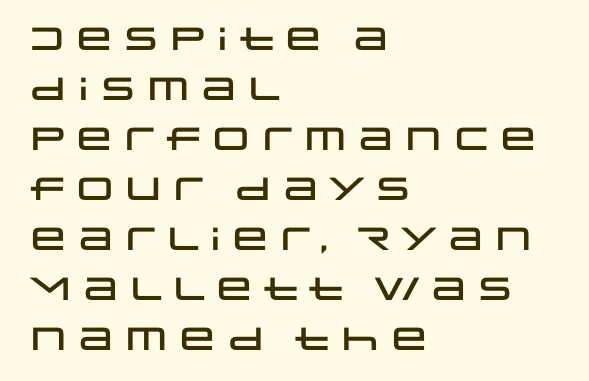
Q: Is the text italic (slanted)? A: No, it is upright.
Q: Is the typeface a serif or a sans-serif typeface? A: Sans-serif.
Q: Is the text underlined? A: No.
Q: How is the paragraph aligned? A: Left-aligned.
Q: Is the spacing between letters normal or unusually wide? A: Normal.
Q: Is the spacing between lines tight, normal or loose? A: Normal.
Q: Width (condensed, normal, or wide)? A: Wide.
Q: Stroke contrast? A: Low.
Q: x-height? A: Large.
Q: Monospaced? A: No.
